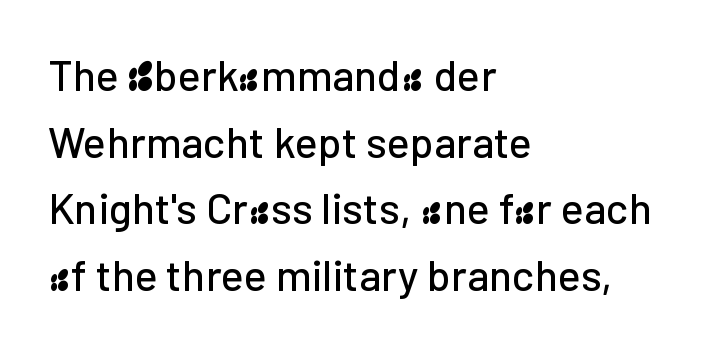
{"serif": "no", "italic": "no", "width": "normal", "stroke_contrast": "low", "x_height": "medium", "monospaced": "no", "underline": "no", "align": "left", "line_spacing": "normal", "line_spacing_ratio": 1.55, "letter_spacing": "normal", "letter_spacing_em": 0.0, "glyph_px": 43}
